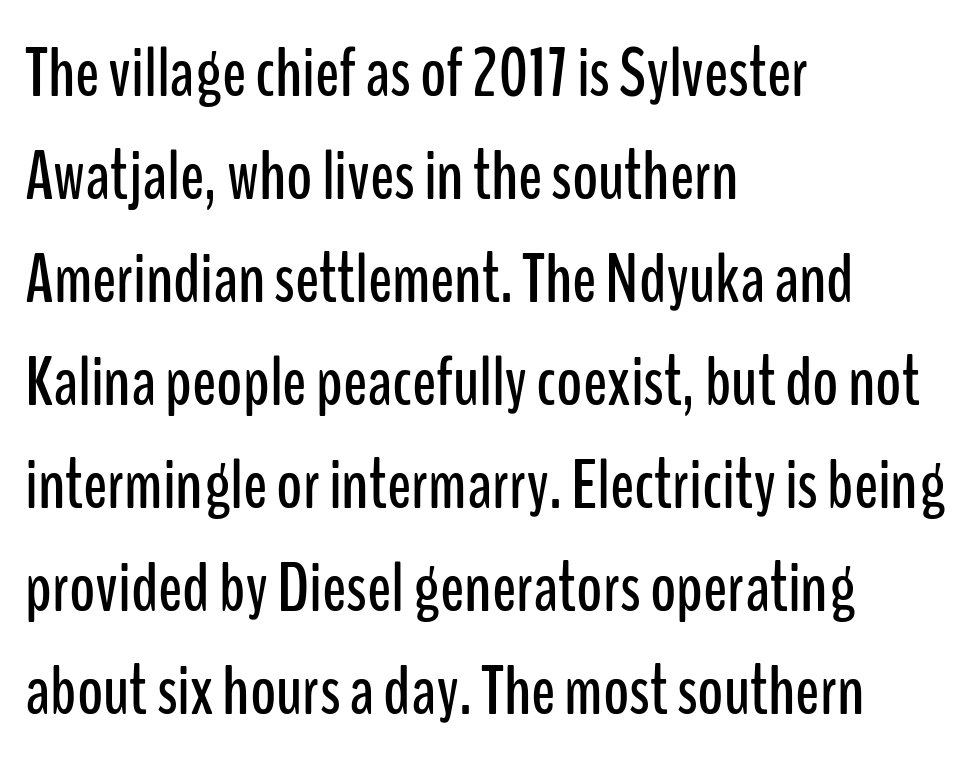
The image shows 71 px condensed sans-serif type, upright; set left-aligned, normal line spacing (1.45x), normal letter spacing, not underlined; low stroke contrast and a medium x-height.
